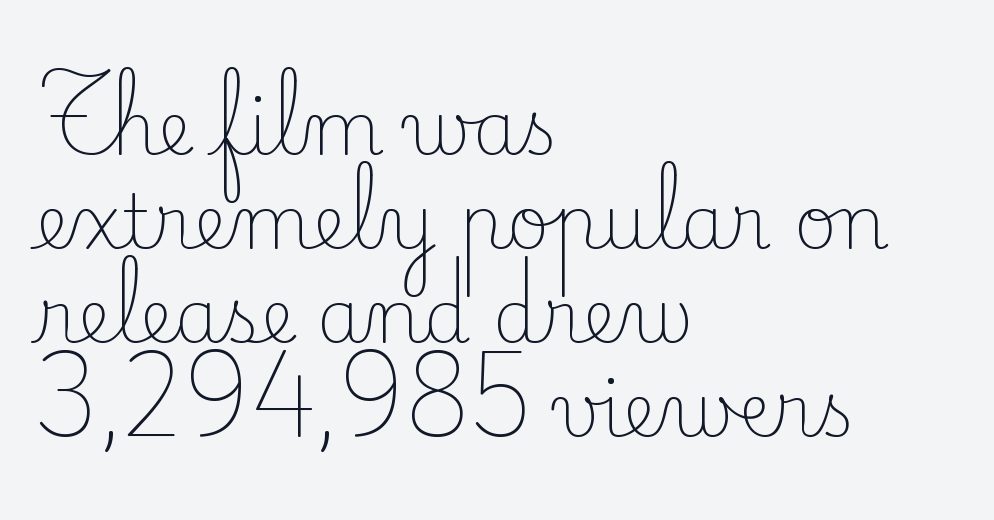
The image shows 74 px light serif type, upright; set left-aligned, normal line spacing (1.27x), normal letter spacing, not underlined; low stroke contrast and a small x-height.
